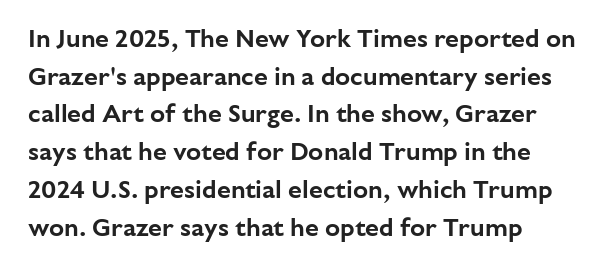
The image shows 25 px text type, upright; set normal line spacing (1.51x), normal letter spacing, not underlined.
